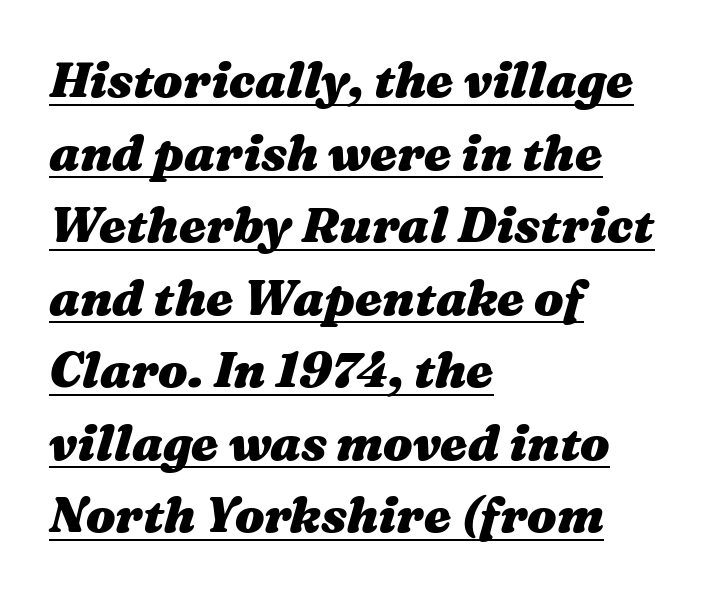
Q: Is the text bold? A: Yes.
Q: Is the text italic (slanted)? A: Yes, it leans right by about 16 degrees.
Q: Is the text underlined? A: Yes.
Q: How is the paragraph aligned? A: Left-aligned.
Q: Is the spacing between letters normal or unusually wide? A: Normal.
Q: Is the spacing between lines tight, normal or loose? A: Normal.
Q: Width (condensed, normal, or wide)? A: Wide.
Q: Stroke contrast? A: Medium.
Q: x-height? A: Medium.
Q: Monospaced? A: No.
